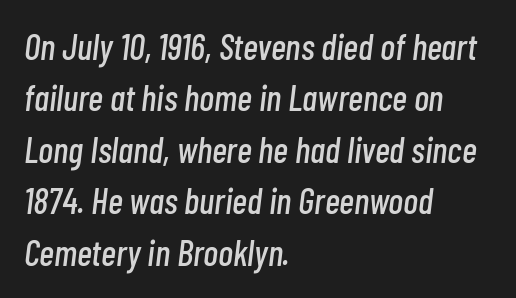
Spacing verdict: proportional, widths tailored to each character. The letters sit at their default tracking, neither squeezed nor spread. Descender tails drop into unmarked territory. Designer's note — italics engaged. The passage shown stacks its lines at a standard gap.
